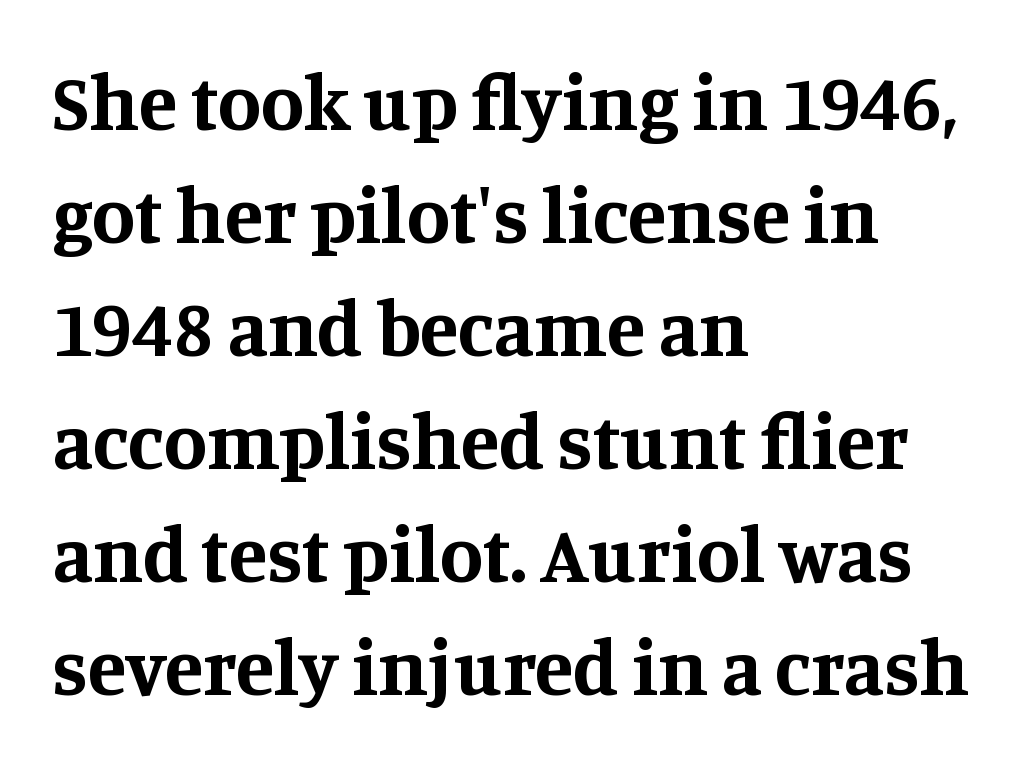
Q: Is the text bold? A: Yes.
Q: Is the text italic (slanted)? A: No, it is upright.
Q: Is the typeface a serif or a sans-serif typeface? A: Serif.
Q: Is the text underlined? A: No.
Q: How is the paragraph aligned? A: Left-aligned.
Q: Is the spacing between letters normal or unusually wide? A: Normal.
Q: Is the spacing between lines tight, normal or loose? A: Normal.
Q: Width (condensed, normal, or wide)? A: Normal.
Q: Stroke contrast? A: Medium.
Q: x-height? A: Large.
Q: Monospaced? A: No.
